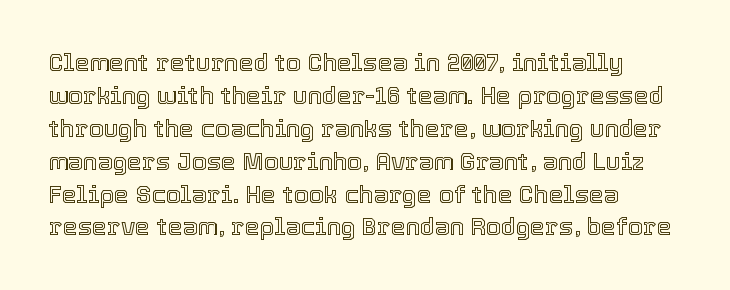
The image shows 24 px text type, upright; set normal line spacing (1.37x), normal letter spacing, not underlined.
